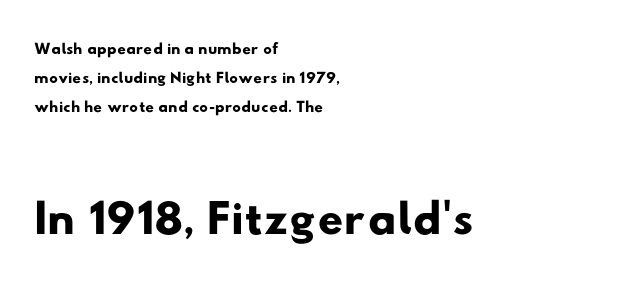
Quick note: underline off. Block two is the big one; block one sits smaller above it. The letters advance in unequal steps, a hallmark of proportional type. The passage shown is typeset with a sans-serif family.
